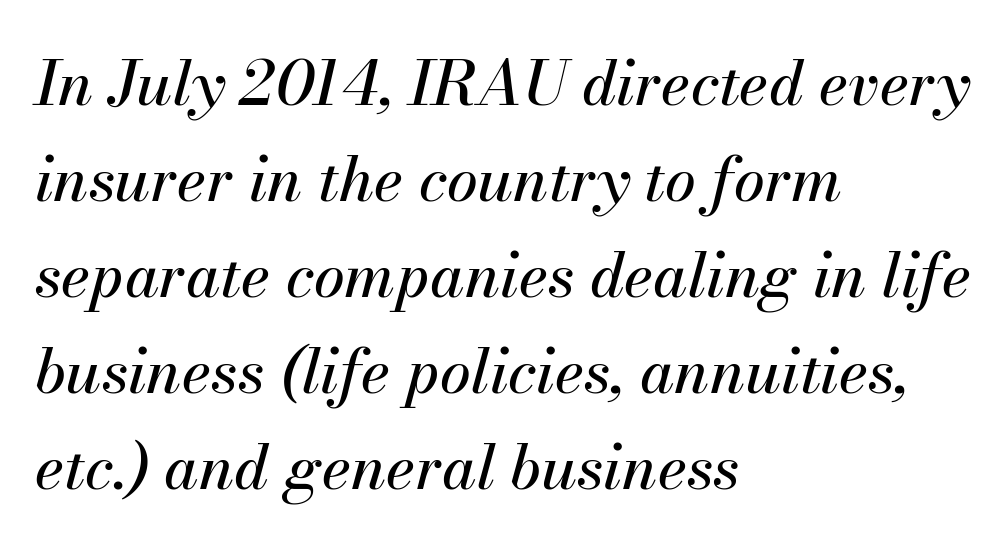
This block has exactly the height ordinary leading produces. The rag falls on the right side of this text block. The passage shown is typed in a proportional face where columns would drift. Nobody drew a line under any word here. The tracking reads as untouched default to a designer's eye. Looking at the ascenders, they clearly lean.
